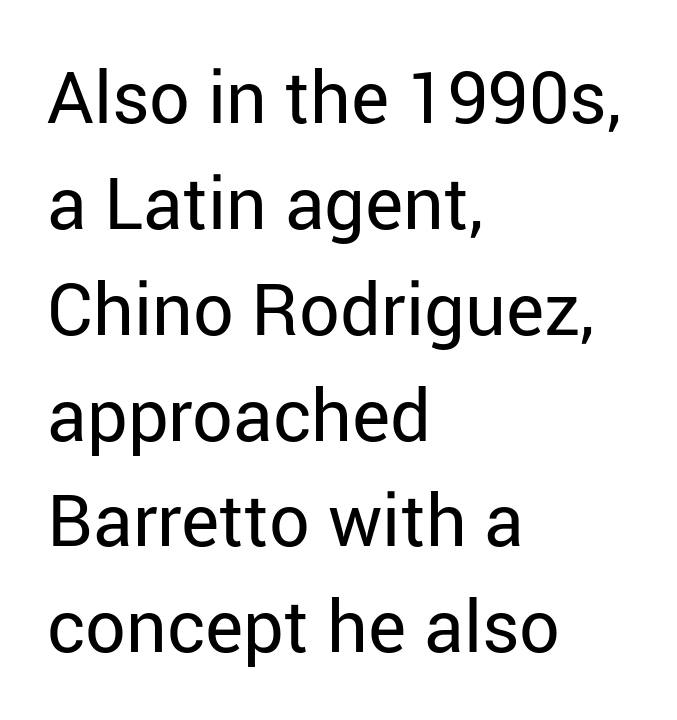
{"serif": "no", "italic": "no", "bold": "no", "weight": "regular", "width": "normal", "stroke_contrast": "low", "x_height": "medium", "monospaced": "no", "underline": "no", "align": "left", "line_spacing": "normal", "line_spacing_ratio": 1.47, "letter_spacing": "normal", "letter_spacing_em": 0.0, "glyph_px": 72}
